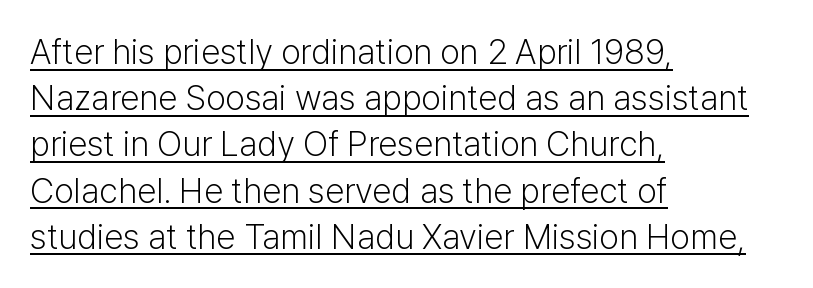
Q: Is the text bold? A: No.
Q: Is the text italic (slanted)? A: No, it is upright.
Q: Is the typeface a serif or a sans-serif typeface? A: Sans-serif.
Q: Is the text underlined? A: Yes.
Q: How is the paragraph aligned? A: Left-aligned.
Q: Is the spacing between letters normal or unusually wide? A: Normal.
Q: Is the spacing between lines tight, normal or loose? A: Normal.
Q: Width (condensed, normal, or wide)? A: Normal.
Q: Stroke contrast? A: Low.
Q: x-height? A: Medium.
Q: Monospaced? A: No.
